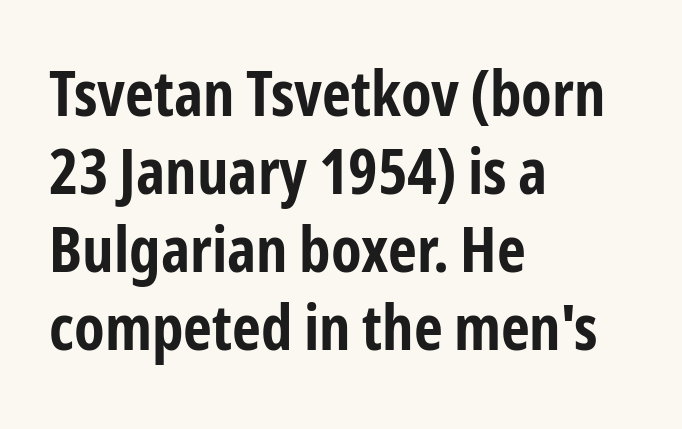
These lines are set flush left with a ragged right edge. Characters remain perfectly vertical along every line. Does the weight exceed regular? Yes, all the way to bold. The zone under the glyphs is completely vacant. Spacing verdict: proportional, widths tailored to each character.
